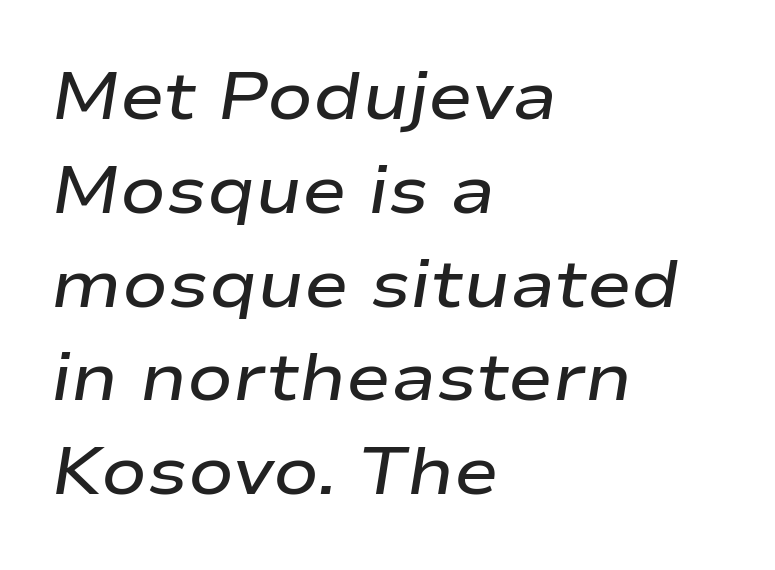
{"italic": "yes", "lean": "right", "slant_degrees": 9, "bold": "semi", "weight": "semibold", "width": "wide", "stroke_contrast": "low", "x_height": "medium", "monospaced": "no", "underline": "no", "align": "left", "line_spacing": "normal", "line_spacing_ratio": 1.4, "letter_spacing": "normal", "letter_spacing_em": 0.0, "glyph_px": 67}
